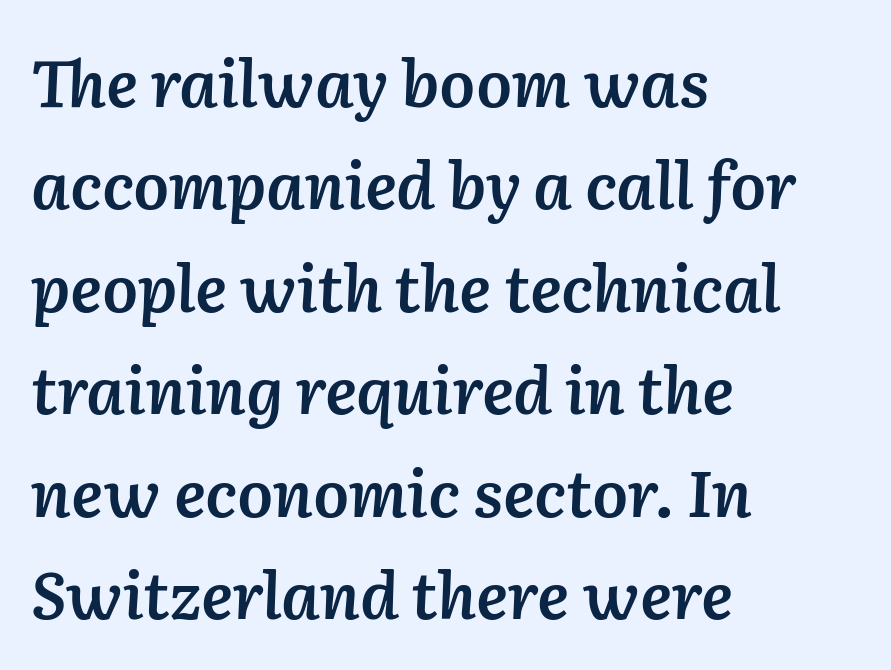
Notice how the passage keeps a crisp vertical edge on the left only. The passage shown is semibold, sitting just below true bold. Glance below the letters and you will spot only blank space. Think of a printed novel: that variable character pitch is what you see here. Between one letter and the next there's only the usual sliver of space. Baseline-to-baseline distance is the conventional proportion of letter height.
